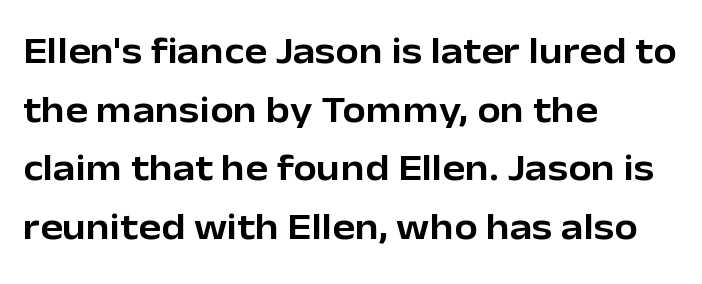
Q: Is the text italic (slanted)? A: No, it is upright.
Q: Is the typeface a serif or a sans-serif typeface? A: Sans-serif.
Q: Is the text underlined? A: No.
Q: How is the paragraph aligned? A: Left-aligned.
Q: Is the spacing between letters normal or unusually wide? A: Normal.
Q: Is the spacing between lines tight, normal or loose? A: Normal.
Q: Width (condensed, normal, or wide)? A: Normal.
Q: Stroke contrast? A: Low.
Q: x-height? A: Medium.
Q: Monospaced? A: No.
